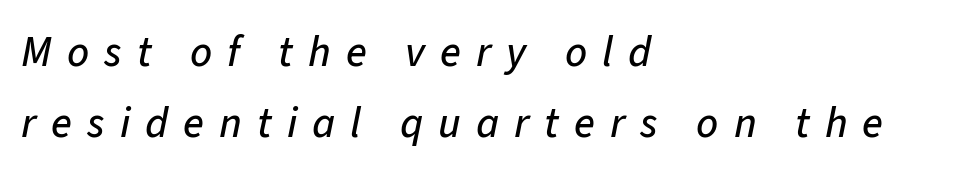
{"italic": "yes", "lean": "right", "slant_degrees": 11, "width": "normal", "stroke_contrast": "low", "x_height": "medium", "monospaced": "no", "underline": "no", "align": "left", "line_spacing": "normal", "line_spacing_ratio": 1.64, "letter_spacing": "wide", "letter_spacing_em": 0.35, "glyph_px": 43}
